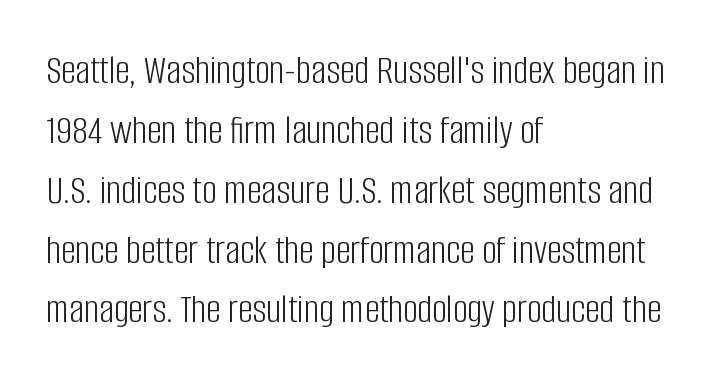
Q: Is the text bold? A: No.
Q: Is the text italic (slanted)? A: No, it is upright.
Q: Is the typeface a serif or a sans-serif typeface? A: Sans-serif.
Q: Is the text underlined? A: No.
Q: How is the paragraph aligned? A: Left-aligned.
Q: Is the spacing between letters normal or unusually wide? A: Normal.
Q: Is the spacing between lines tight, normal or loose? A: Normal.
Q: Width (condensed, normal, or wide)? A: Condensed.
Q: Stroke contrast? A: Low.
Q: x-height? A: Large.
Q: Monospaced? A: No.
